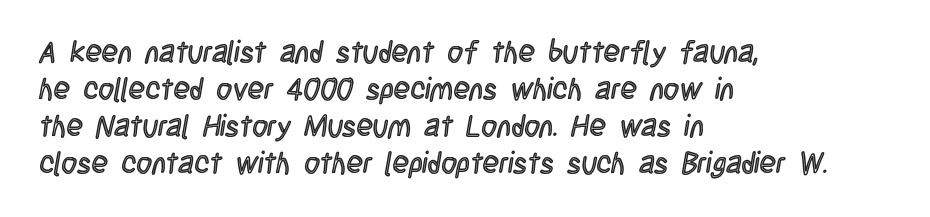
{"width": "condensed", "x_height": "large", "monospaced": "no", "underline": "no", "align": "left", "line_spacing_ratio": 1.23, "letter_spacing": "normal", "letter_spacing_em": 0.0, "glyph_px": 30}
